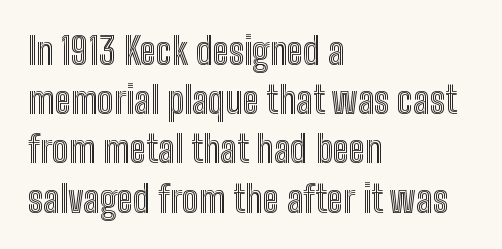
Here the designer chose a conventional face with non-uniform glyph widths. If you drew a line through each stem, it would be perfectly vertical. The gaps between neighbouring characters are ordinary and unremarkable. The glyphs are unaccompanied by any horizontal stroke below them. If you drew a ruler down the left edge, every line would touch it. Leading: standard.
